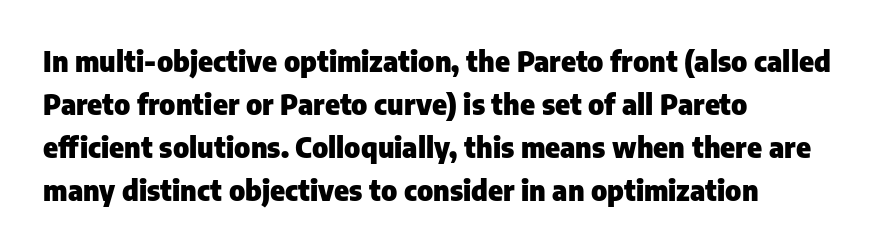
The ragged edge is on the right, which tells us the setting is flush left. Nobody touched the tracking dial on this one. Baseline-to-baseline distance is the conventional proportion of letter height. Serif or sans? Sans — the stroke terminals are bare.
